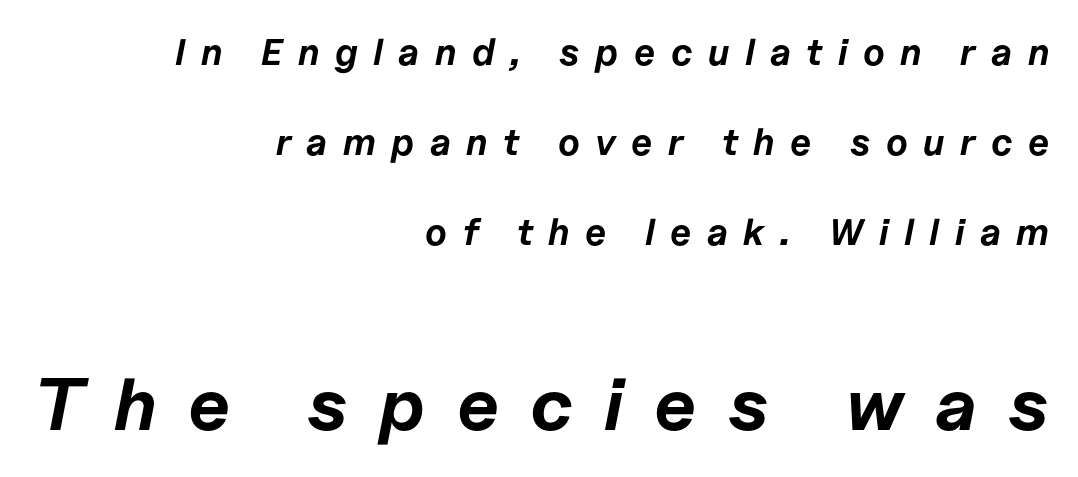
Descenders hang freely into open space. You could fit nearly another row in the gap between these rows. These lines were composed using italics. The horizontal fit of the characters is loose and conspicuously gappy. Each letter keeps its own natural width here, so spacing adapts to shape.
